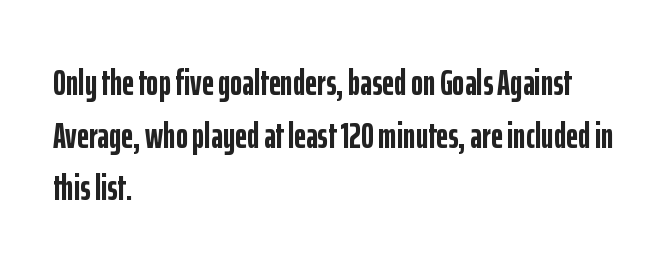
{"serif": "no", "italic": "no", "bold": "yes", "weight": "semibold", "width": "condensed", "stroke_contrast": "low", "x_height": "medium", "monospaced": "no", "underline": "no", "align": "left", "line_spacing": "normal", "line_spacing_ratio": 1.42, "letter_spacing": "normal", "letter_spacing_em": 0.0, "glyph_px": 37}
